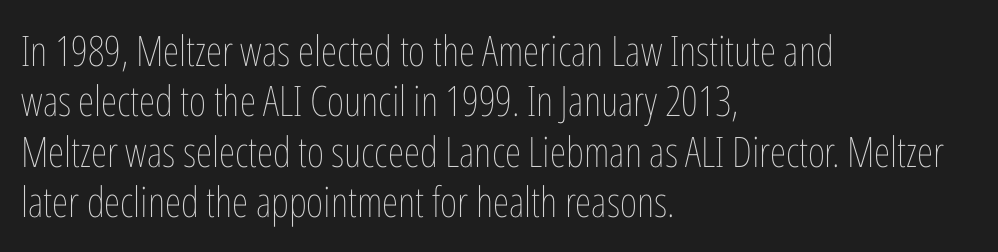
Look at the tracking — it's just the regular setting, nothing added. Heaviness? Minimal to ordinary, like unemphasized prose. The specimen omits any rule beneath the text block's lines. No italicization has been applied; the sample stays upright.
